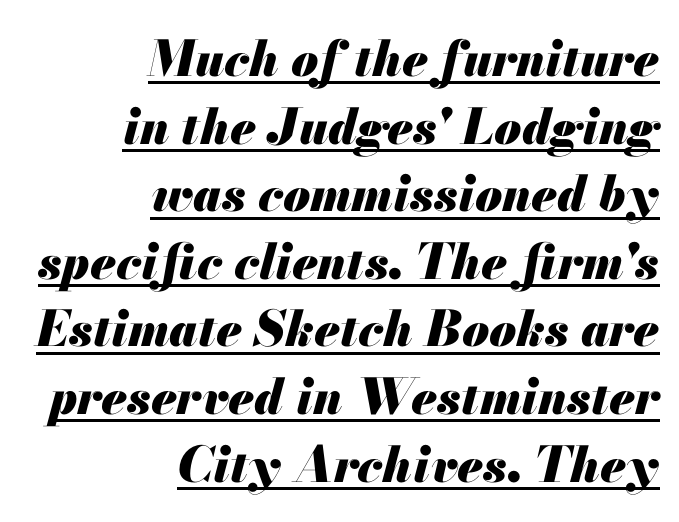
Q: Is the text bold? A: Yes.
Q: Is the text italic (slanted)? A: Yes, it leans right by about 13 degrees.
Q: Is the text underlined? A: Yes.
Q: How is the paragraph aligned? A: Right-aligned.
Q: Is the spacing between letters normal or unusually wide? A: Normal.
Q: Is the spacing between lines tight, normal or loose? A: Normal.
Q: Width (condensed, normal, or wide)? A: Normal.
Q: Stroke contrast? A: Medium.
Q: x-height? A: Small.
Q: Monospaced? A: No.
